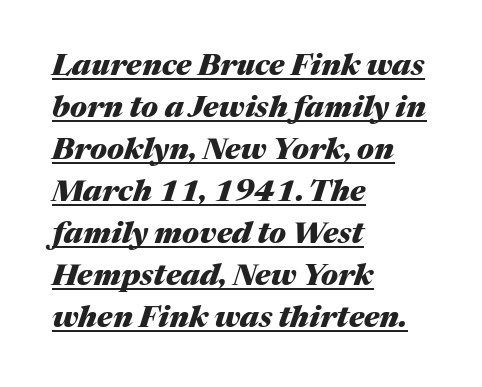
The image shows 30 px heavy type, italic (leaning right); set left-aligned, normal line spacing (1.4x), normal letter spacing, underlined; medium stroke contrast and a medium x-height.
